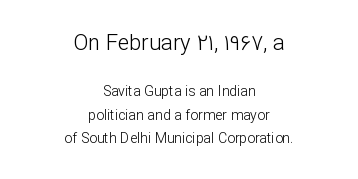
Q: Is the text bold? A: No.
Q: Is the text italic (slanted)? A: No, it is upright.
Q: Is the text underlined? A: No.
Q: How is the paragraph aligned? A: Centered.
Q: Is the spacing between letters normal or unusually wide? A: Normal.
Q: Is the spacing between lines tight, normal or loose? A: Normal.
Q: Which block of text is set in a larger size, the first (top) or the second (bottom)? A: The first (top) one.
